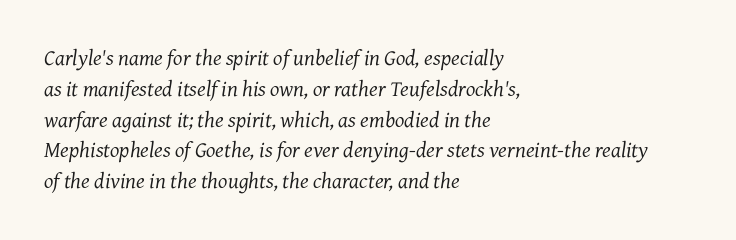
{"italic": "yes", "lean": "right", "slant_degrees": 7, "bold": "no", "underline": "no", "align": "left", "line_spacing": "normal", "line_spacing_ratio": 1.4, "letter_spacing": "normal", "letter_spacing_em": 0.0, "glyph_px": 22}
